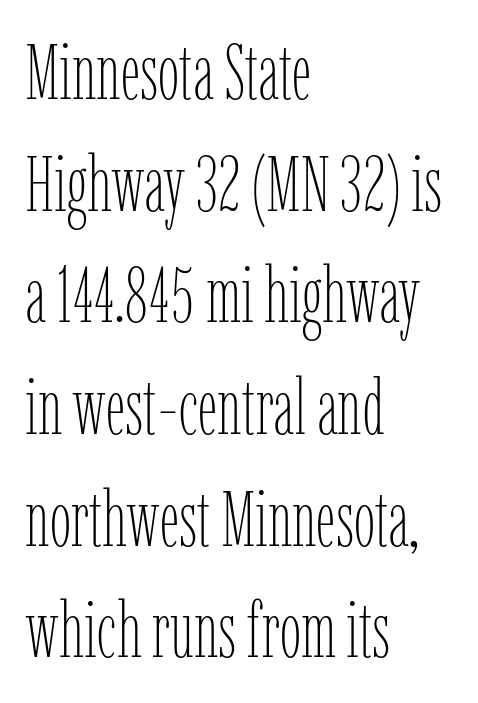
{"italic": "no", "bold": "no", "weight": "thin", "width": "condensed", "stroke_contrast": "low", "x_height": "medium", "monospaced": "no", "underline": "no", "align": "left", "line_spacing": "normal", "line_spacing_ratio": 1.45, "letter_spacing": "normal", "letter_spacing_em": 0.0, "glyph_px": 77}
